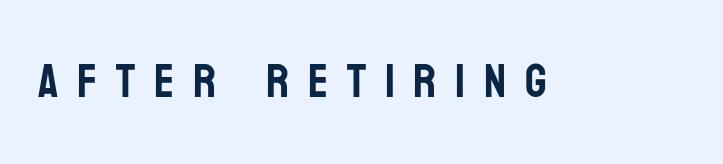
The image shows 48 px condensed sans-serif type, upright; set unusually wide letter spacing (+0.39 em), not underlined; low stroke contrast and a large x-height.
